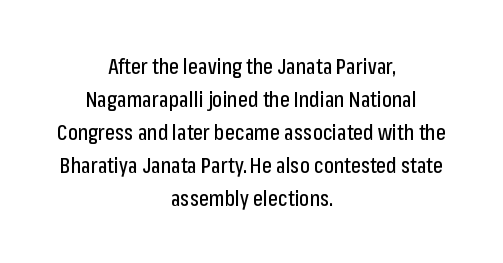
Interline gaps are of average width in this sample. Students, note that the glyphs here touch the page at normal intervals. The passage shown is not underscored anywhere. The rag falls on both sides of this text block equally. Does the lettering tilt? It doesn't — this is upright.
